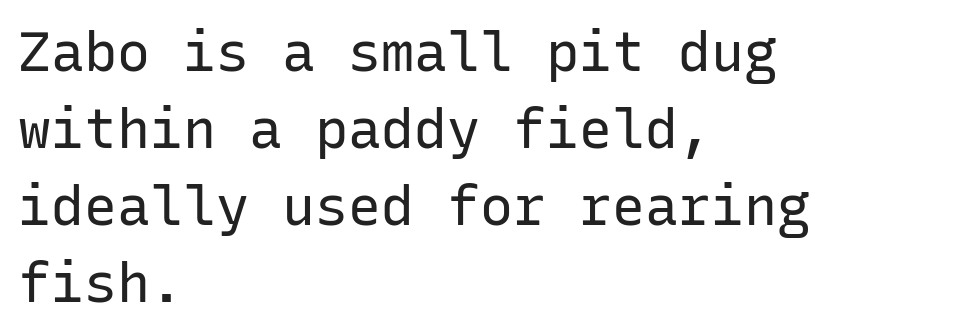
Q: Is the text bold? A: No.
Q: Is the text italic (slanted)? A: No, it is upright.
Q: Is the typeface a serif or a sans-serif typeface? A: Sans-serif.
Q: Is the text underlined? A: No.
Q: How is the paragraph aligned? A: Left-aligned.
Q: Is the spacing between letters normal or unusually wide? A: Normal.
Q: Is the spacing between lines tight, normal or loose? A: Normal.
Q: Width (condensed, normal, or wide)? A: Normal.
Q: Stroke contrast? A: Low.
Q: x-height? A: Medium.
Q: Monospaced? A: Yes.
